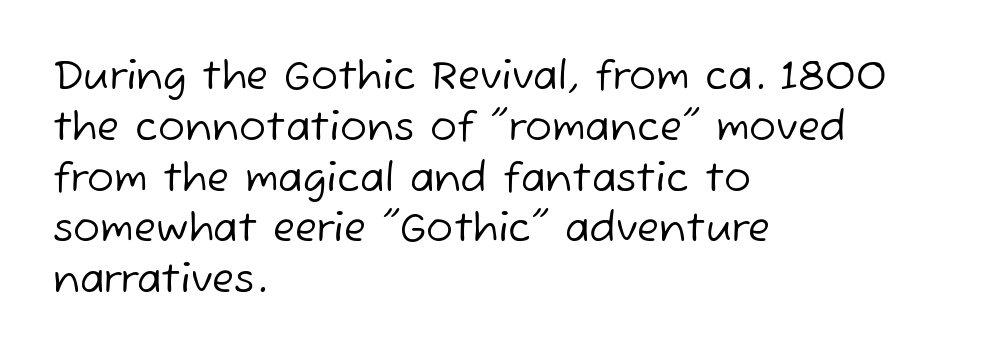
The image shows 40 px regular-weight sans-serif type; set left-aligned, normal line spacing (1.27x), normal letter spacing, not underlined; low stroke contrast and a medium x-height.
